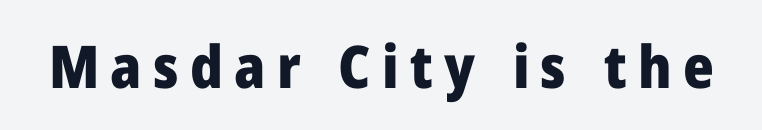
The image shows 59 px heavy sans-serif type, upright; set not underlined; low stroke contrast and a medium x-height.
